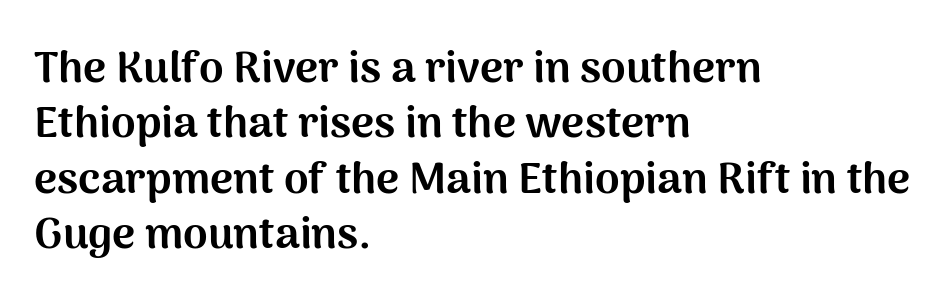
The image shows 44 px bold sans-serif type, upright; set left-aligned, normal line spacing (1.26x), normal letter spacing, not underlined; medium stroke contrast and a medium x-height.
